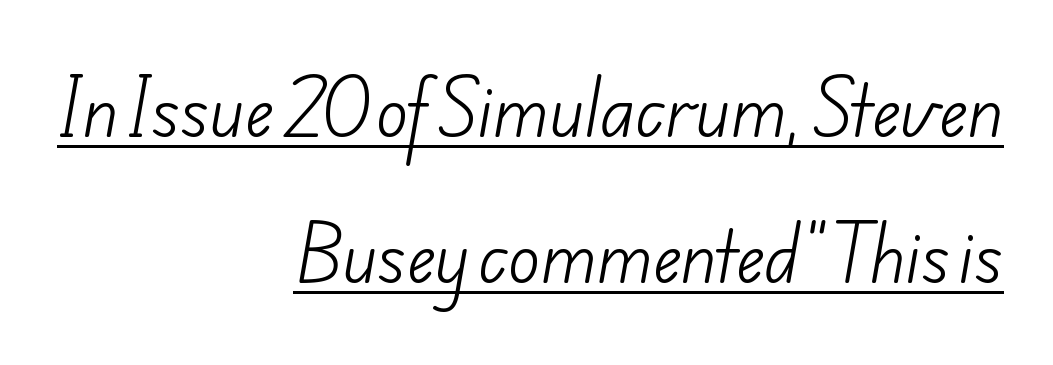
The image shows 67 px light sans-serif type; set right-aligned, loose line spacing (2.18x), normal letter spacing, underlined; low stroke contrast and a small x-height.
